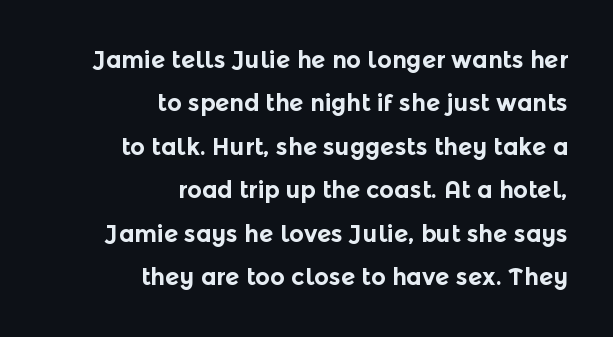
Q: Is the text bold? A: Yes.
Q: Is the text italic (slanted)? A: No, it is upright.
Q: Is the text underlined? A: No.
Q: How is the paragraph aligned? A: Right-aligned.
Q: Is the spacing between letters normal or unusually wide? A: Normal.
